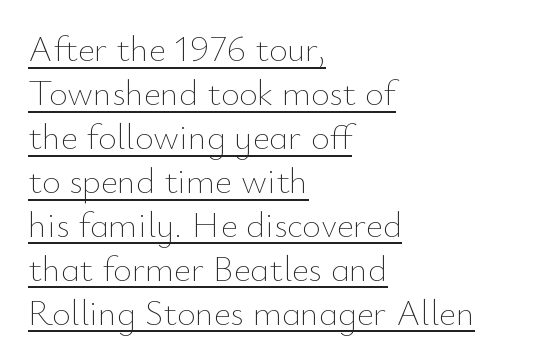
The letters stand straight up with perfectly vertical stems. Decoration check: the copy is underlined. Spacing verdict: proportional, widths tailored to each character. The setting favours the left margin, as ordinary paragraphs usually do. Students, note that the glyphs here touch the page at normal intervals.
